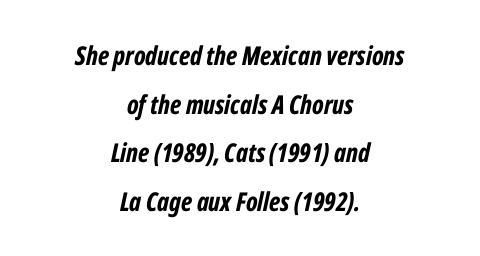
{"italic": "yes", "lean": "right", "slant_degrees": 12, "bold": "yes", "underline": "no", "align": "center", "line_spacing_ratio": 1.87, "letter_spacing": "normal", "letter_spacing_em": 0.0, "glyph_px": 26}
